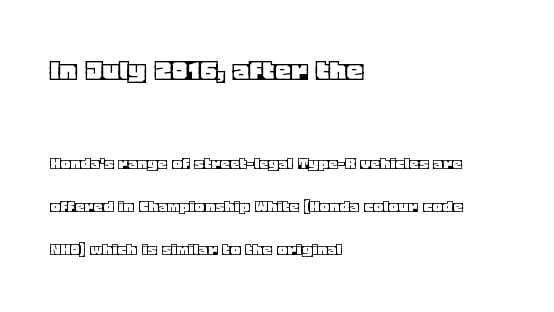
Line beginnings align vertically; line endings do not. The tracking reads as untouched default to a designer's eye. Ordinary non-slanted type is in use. Varying glyph widths throughout — classic text-font behaviour. Each row of text sits above clean, open space. Of the two passages, the one on top uses the larger point size.
